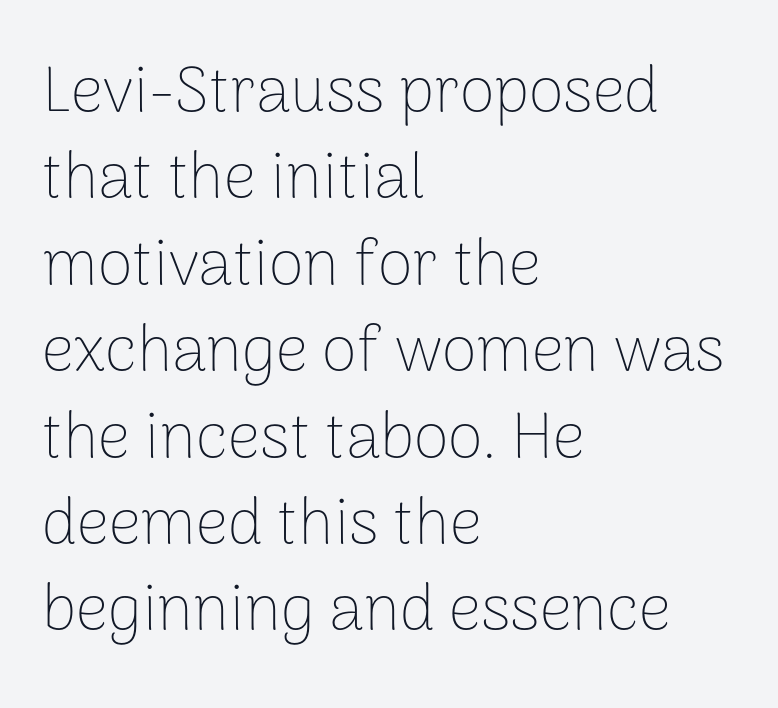
The image shows 64 px thin sans-serif type, upright; set left-aligned, normal line spacing (1.35x), normal letter spacing, not underlined; low stroke contrast and a medium x-height.
